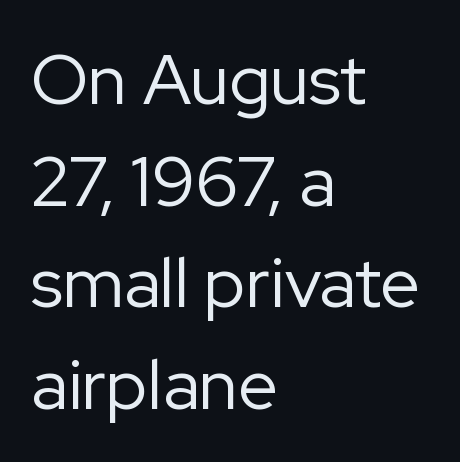
You could call the tracking neutral — neither tight nor loose. Classification — sans serif. Posture: straight, roman, zero tilt. All the whitespace from short lines collects on the right.
